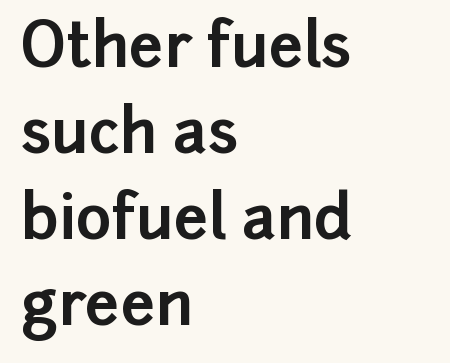
Every letter is thick-stroked: bold, no question. Reading down the column, the eye jumps a familiar distance to each next line. Tracking here is standard; glyphs follow each other at the usual distance. The rendering anchors every line to the left-hand side.
